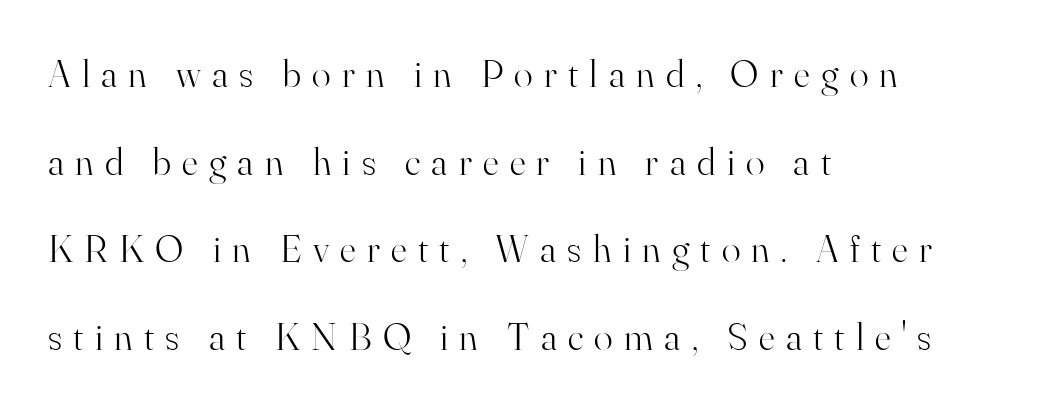
The image shows 39 px light serif type, upright; set left-aligned, loose line spacing (2.25x), unusually wide letter spacing (+0.29 em), not underlined; high stroke contrast and a small x-height.
